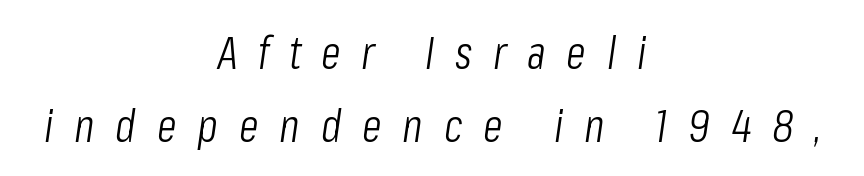
{"italic": "yes", "lean": "right", "slant_degrees": 8, "bold": "no", "weight": "light", "width": "condensed", "stroke_contrast": "low", "x_height": "medium", "monospaced": "no", "underline": "no", "align": "center", "line_spacing": "normal", "line_spacing_ratio": 1.59, "letter_spacing": "wide", "letter_spacing_em": 0.45, "glyph_px": 46}
